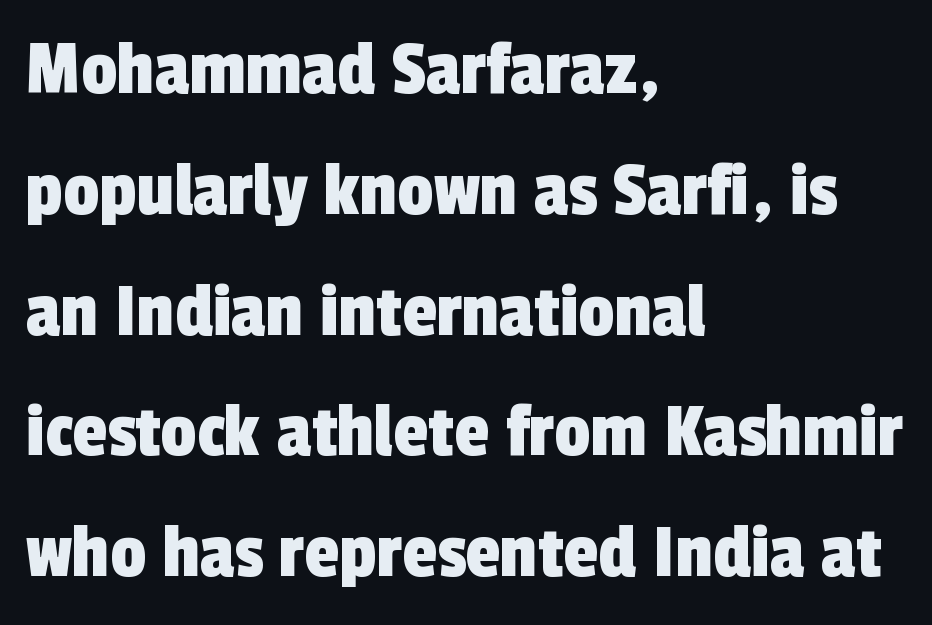
The image shows 80 px condensed sans-serif type; set left-aligned, normal line spacing (1.51x), normal letter spacing, not underlined; a medium x-height.
